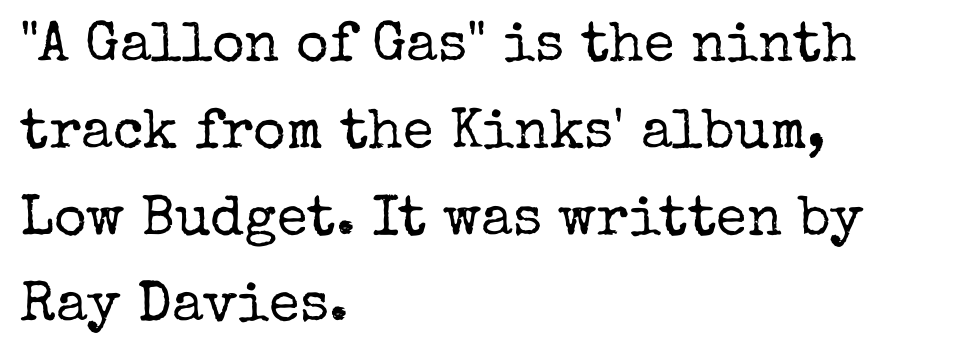
{"serif": "yes", "italic": "no", "bold": "no", "weight": "regular", "width": "normal", "stroke_contrast": "low", "x_height": "medium", "monospaced": "no", "underline": "no", "align": "left", "line_spacing": "normal", "line_spacing_ratio": 1.55, "letter_spacing": "normal", "letter_spacing_em": 0.0, "glyph_px": 56}
